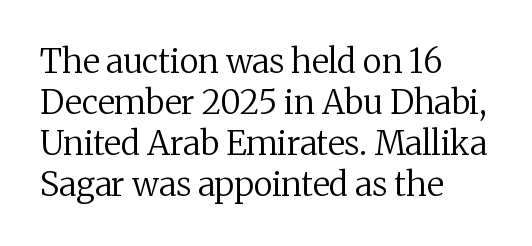
Stroke terminals: seriffed. Standard letterfit; no display-style spreading of the glyphs. You could not count columns in this text — the font is proportionally spaced. Posture: upright roman.
